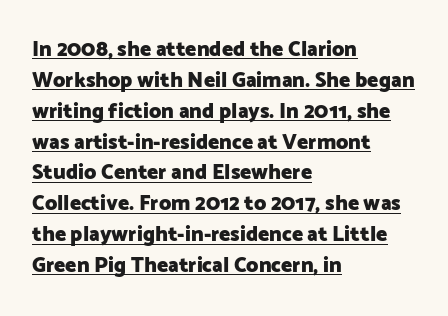
{"italic": "no", "bold": "yes", "underline": "yes", "align": "left", "line_spacing": "normal", "line_spacing_ratio": 1.47, "letter_spacing": "normal", "letter_spacing_em": 0.0, "glyph_px": 21}
